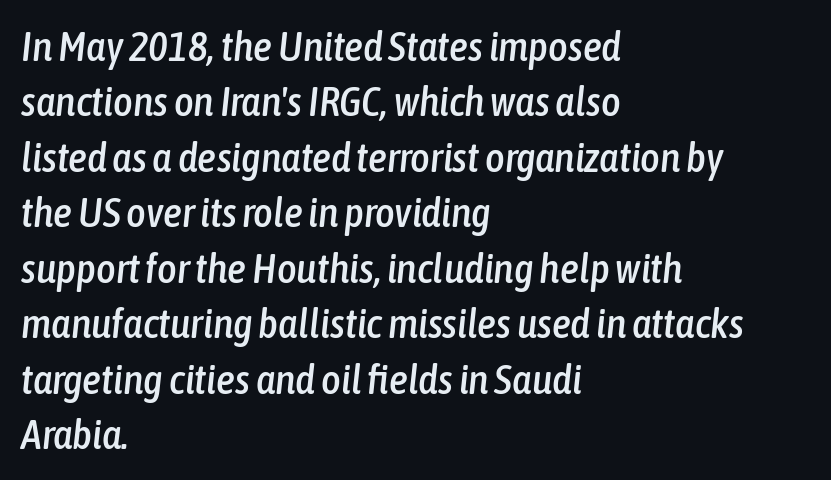
{"italic": "yes", "lean": "right", "slant_degrees": 6, "width": "condensed", "stroke_contrast": "low", "x_height": "medium", "monospaced": "no", "underline": "no", "align": "left", "line_spacing": "normal", "line_spacing_ratio": 1.32, "letter_spacing": "normal", "letter_spacing_em": 0.0, "glyph_px": 42}
